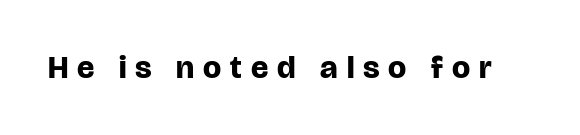
Q: Is the text bold? A: Yes.
Q: Is the text italic (slanted)? A: No, it is upright.
Q: Is the typeface a serif or a sans-serif typeface? A: Sans-serif.
Q: Is the text underlined? A: No.
Q: Is the spacing between letters normal or unusually wide? A: Unusually wide.
Q: Width (condensed, normal, or wide)? A: Normal.
Q: Stroke contrast? A: Low.
Q: x-height? A: Large.
Q: Monospaced? A: No.
